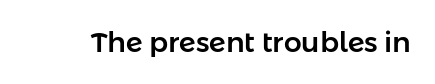
{"serif": "no", "italic": "no", "width": "normal", "stroke_contrast": "low", "x_height": "medium", "monospaced": "no", "underline": "no", "letter_spacing": "normal", "letter_spacing_em": 0.0, "glyph_px": 28}
